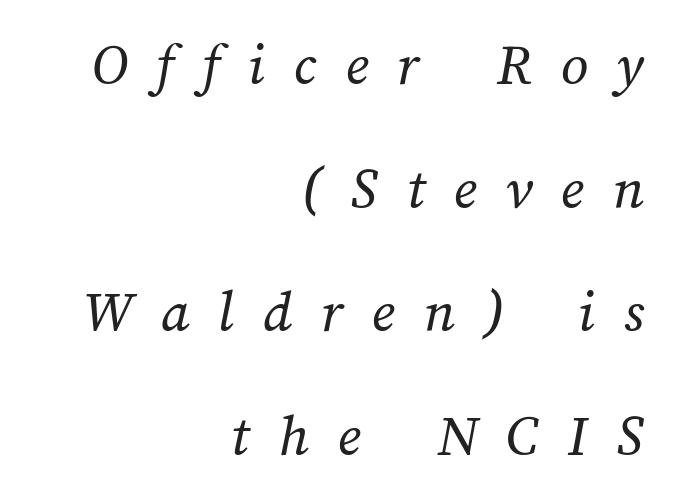
Alignment: flush right. This is not heavy type; no bold has been used. Is this a fixed-width face? No — the glyphs have proportional, varying widths. Rows of type keep a wide berth in the vertical direction. What stands out about the letter spacing? Its width — letters are far apart. The space beneath each line is pristine and unruled.
